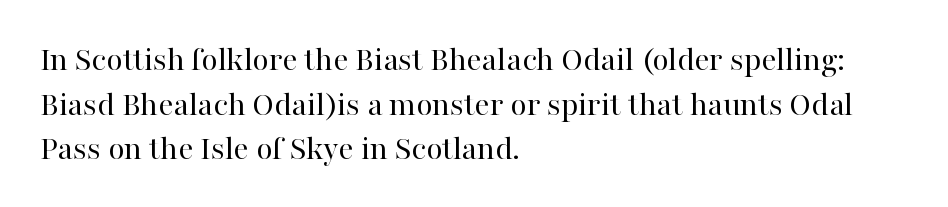
{"serif": "yes", "italic": "no", "bold": "no", "weight": "regular", "width": "normal", "stroke_contrast": "high", "x_height": "medium", "monospaced": "no", "underline": "no", "align": "left", "line_spacing": "normal", "line_spacing_ratio": 1.31, "letter_spacing": "normal", "letter_spacing_em": 0.0, "glyph_px": 34}
